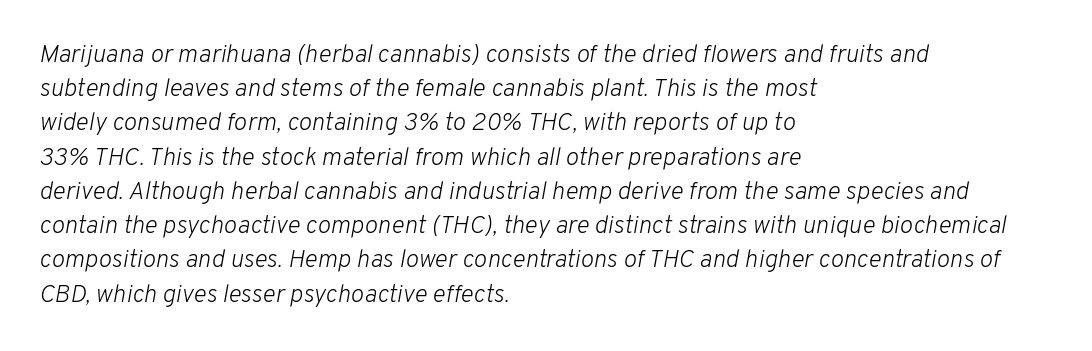
Vertical stems look standard width or narrower in stroke. Does the copy run flush right? No — it runs flush left. If you drew a line through each stem, it would be angled. Clear beneath every line of the passage. Leading: standard. Inter-character spacing is left at the font's built-in metrics.
